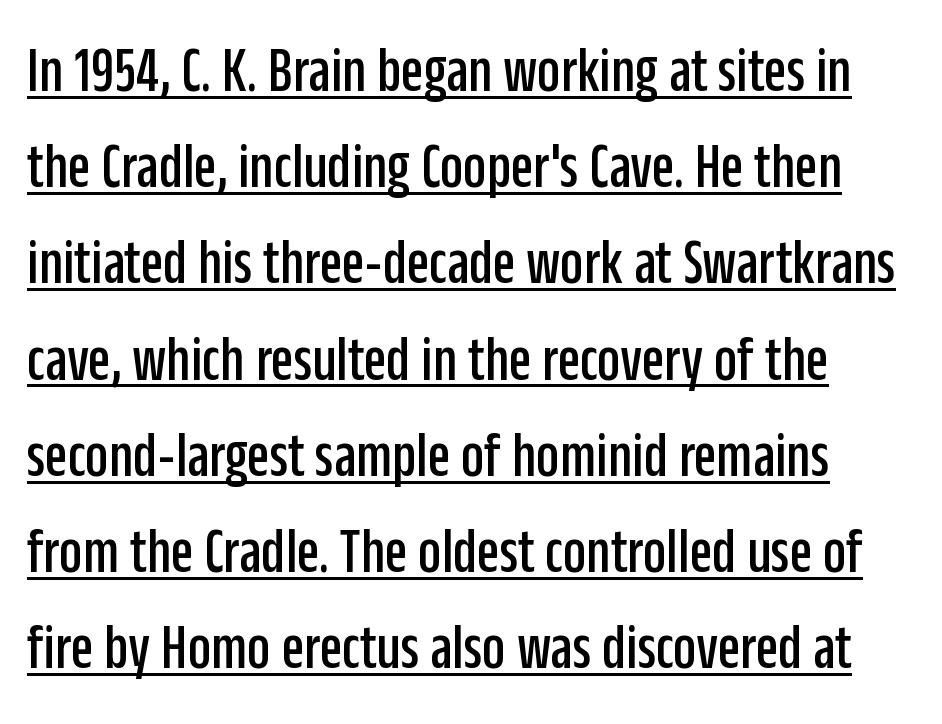
The image shows 65 px condensed sans-serif type, upright; set normal line spacing (1.48x), normal letter spacing, underlined; low stroke contrast and a large x-height.
